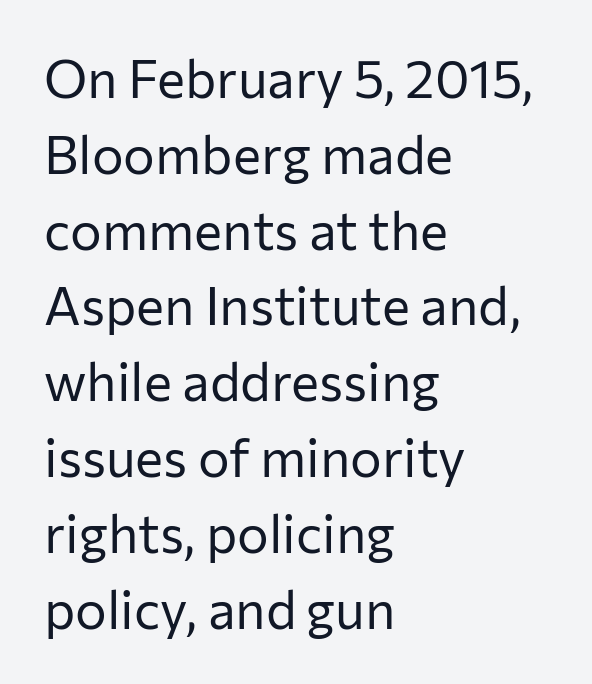
Q: Is the text bold? A: No.
Q: Is the text italic (slanted)? A: No, it is upright.
Q: Is the typeface a serif or a sans-serif typeface? A: Sans-serif.
Q: Is the text underlined? A: No.
Q: How is the paragraph aligned? A: Left-aligned.
Q: Is the spacing between letters normal or unusually wide? A: Normal.
Q: Is the spacing between lines tight, normal or loose? A: Normal.
Q: Width (condensed, normal, or wide)? A: Normal.
Q: Stroke contrast? A: Low.
Q: x-height? A: Medium.
Q: Monospaced? A: No.
